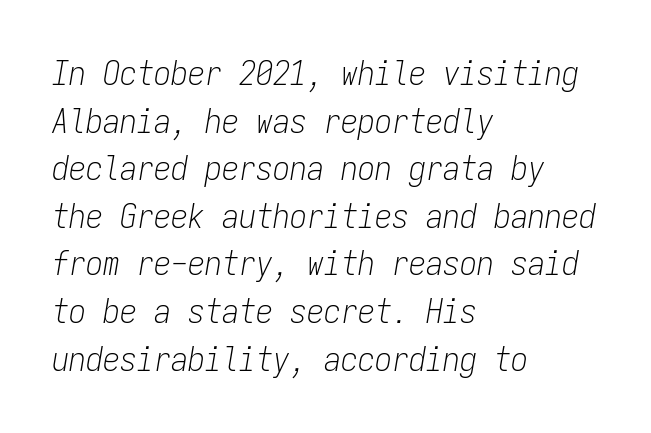
Glance below the letters and you will spot only blank space. The rendering applies a slant to the glyphs. The space between consecutive lines is moderate. You could count columns in this text — the font is strictly monospaced.
